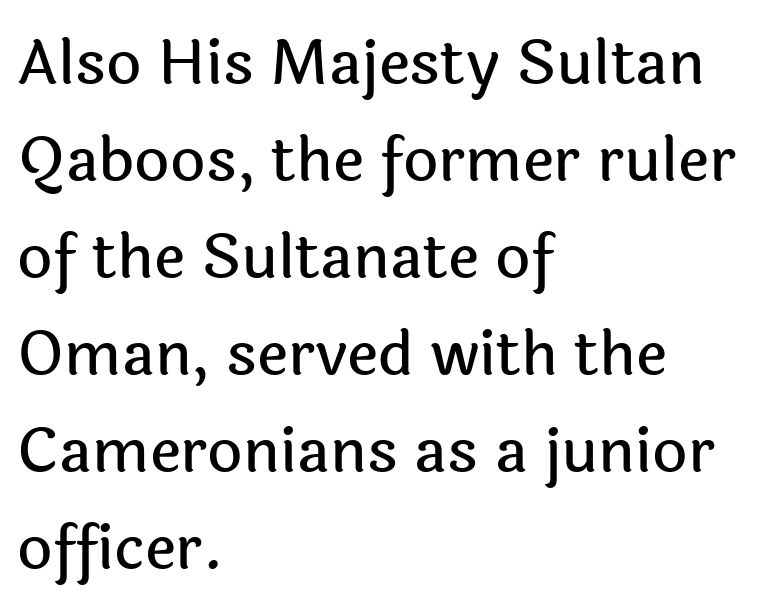
Q: Is the text italic (slanted)? A: No, it is upright.
Q: Is the typeface a serif or a sans-serif typeface? A: Sans-serif.
Q: Is the text underlined? A: No.
Q: How is the paragraph aligned? A: Left-aligned.
Q: Is the spacing between letters normal or unusually wide? A: Normal.
Q: Is the spacing between lines tight, normal or loose? A: Normal.
Q: Width (condensed, normal, or wide)? A: Normal.
Q: x-height? A: Medium.
Q: Monospaced? A: No.
